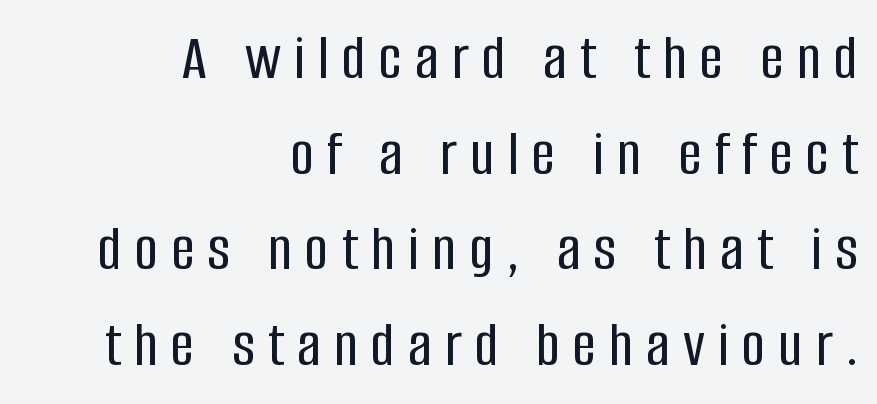
{"serif": "no", "italic": "no", "width": "condensed", "stroke_contrast": "low", "x_height": "large", "monospaced": "no", "underline": "no", "align": "right", "line_spacing": "normal", "line_spacing_ratio": 1.47, "letter_spacing": "wide", "letter_spacing_em": 0.2, "glyph_px": 65}
